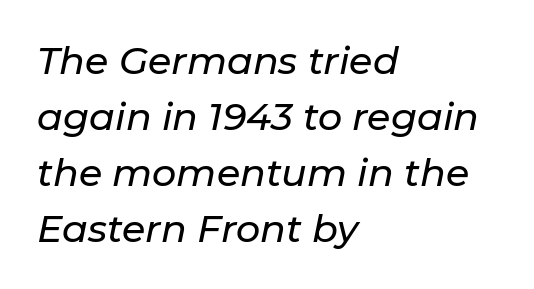
A student would call this left alignment; a typographer would say flush left, rag right. Think of a printed novel: that variable character pitch is what you see here. Rows of type keep a routine distance in the vertical direction. Decoration check: the copy has no underline. Spacing between characters is what you'd get straight out of the box.
